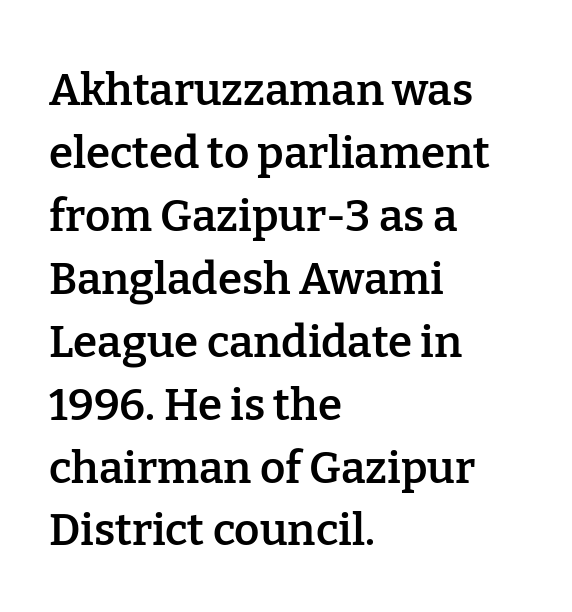
Q: Is the text bold? A: Semi-bold.
Q: Is the text italic (slanted)? A: No, it is upright.
Q: Is the typeface a serif or a sans-serif typeface? A: Serif.
Q: Is the text underlined? A: No.
Q: How is the paragraph aligned? A: Left-aligned.
Q: Is the spacing between letters normal or unusually wide? A: Normal.
Q: Is the spacing between lines tight, normal or loose? A: Normal.
Q: Width (condensed, normal, or wide)? A: Normal.
Q: Stroke contrast? A: Low.
Q: x-height? A: Medium.
Q: Monospaced? A: No.
